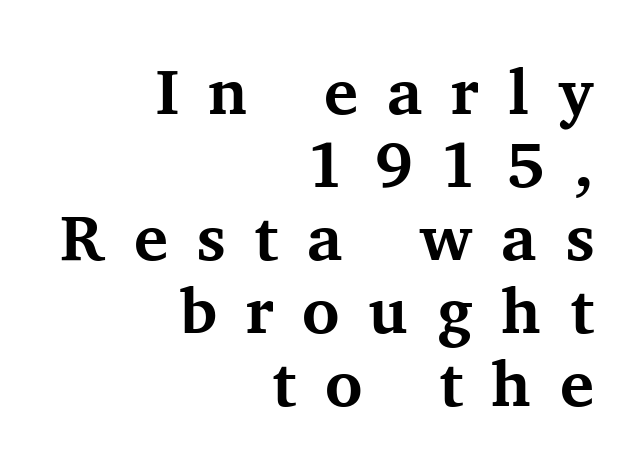
In terms of weight, the rendering is a true, heavy bold. Looks like regular typesetting: each glyph gets only the width it needs. Serifs: yes, visible at the terminals of the letterforms. In terms of leading, this rendering errs on the cramped side. Quick note: not italic, upright.
